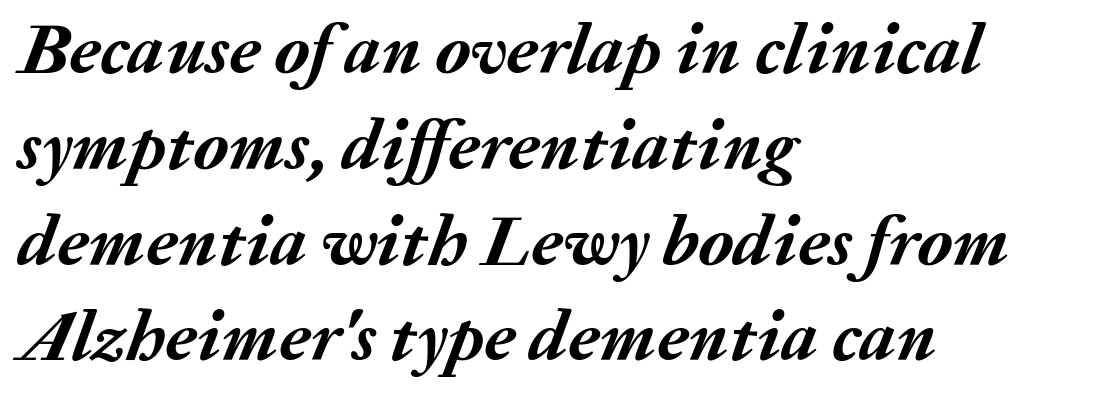
The image shows 72 px semibold type, italic (leaning right); set left-aligned, normal line spacing (1.33x), normal letter spacing, not underlined; medium stroke contrast and a medium x-height.
